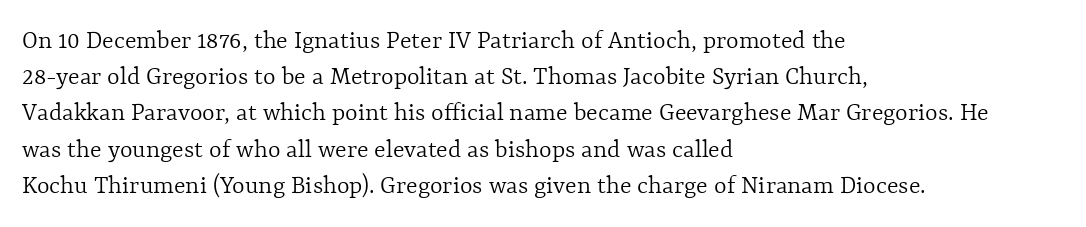
The strokes carry an ordinary text weight at most. Teacher's note: observe the even left margin — that is flush-left alignment. The lines sit at an ordinary, default distance from one another. Does extra space separate the letters? No, they use regular spacing. Posture: vertical. The specimen omits any rule beneath the text block's lines.
